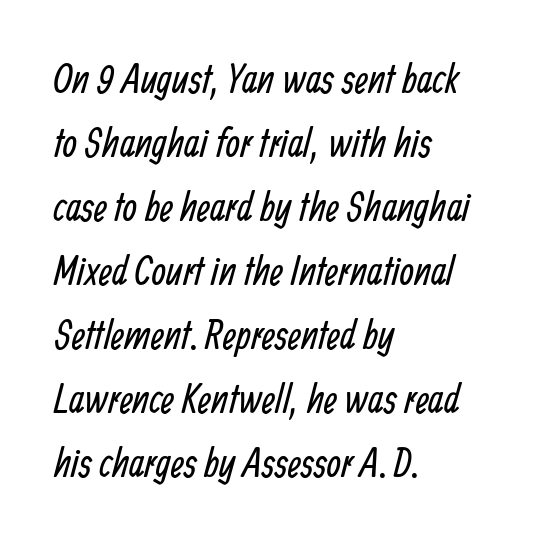
The image shows 41 px regular-weight, condensed sans-serif type; set left-aligned, normal line spacing (1.56x), normal letter spacing, not underlined; low stroke contrast and a medium x-height.
